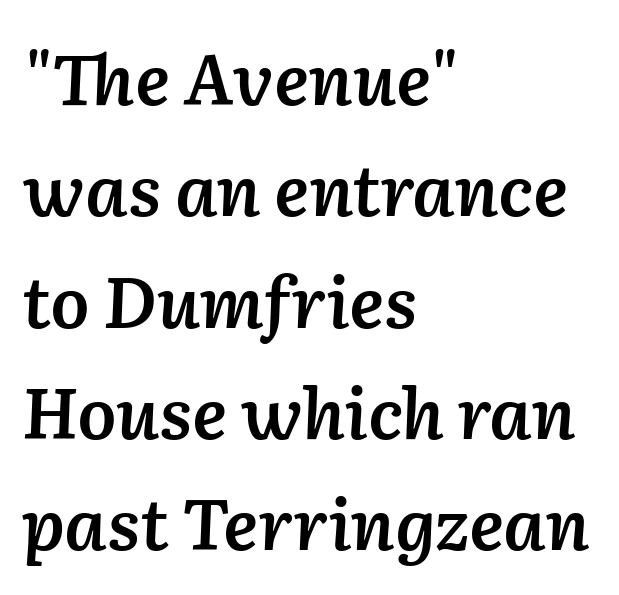
The image shows 70 px semibold type, italic (leaning right); set left-aligned, normal line spacing (1.59x), normal letter spacing, not underlined; low stroke contrast and a medium x-height.
